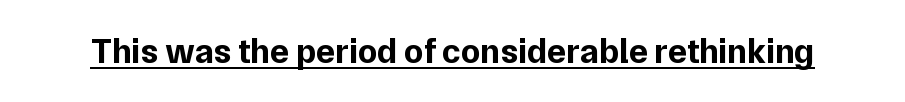
The image shows 35 px bold sans-serif type, upright; set normal letter spacing, underlined; low stroke contrast and a medium x-height.
